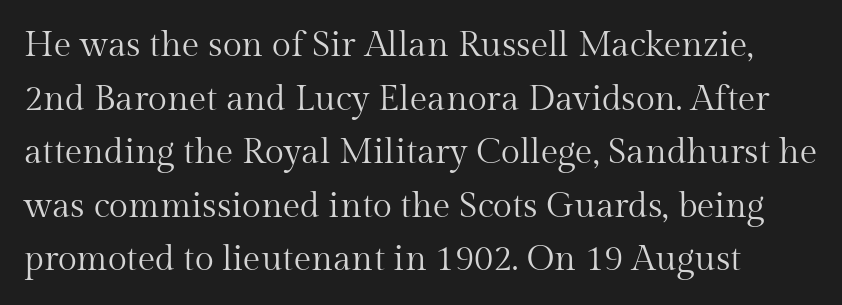
The image shows 35 px regular-weight serif type, upright; set normal line spacing (1.53x), normal letter spacing, not underlined; medium stroke contrast and a medium x-height.
